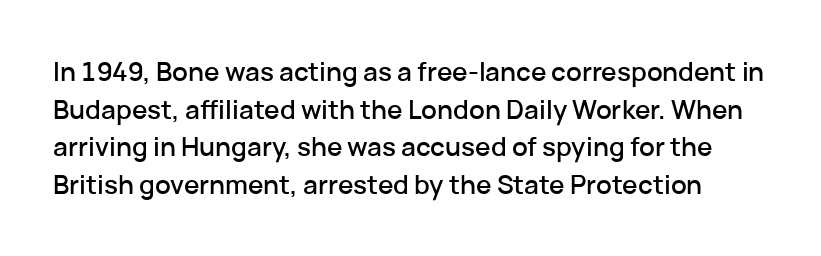
Q: Is the text italic (slanted)? A: No, it is upright.
Q: Is the text underlined? A: No.
Q: Is the spacing between letters normal or unusually wide? A: Normal.
Q: Is the spacing between lines tight, normal or loose? A: Normal.
